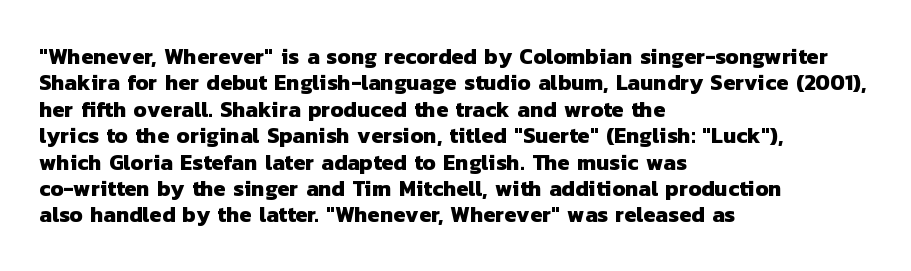
The image shows 22 px bold type; set left-aligned, line spacing 1.2x, normal letter spacing, not underlined.
